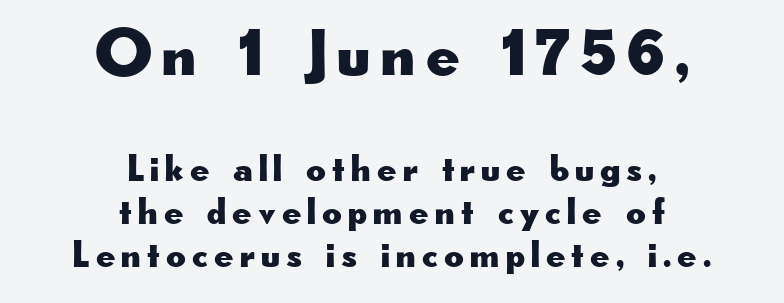
The image shows 66 px wide sans-serif type, upright; set centered, tight line spacing (1.13x), not underlined; the first (top) block is 1.74x larger; low stroke contrast and a small x-height.
